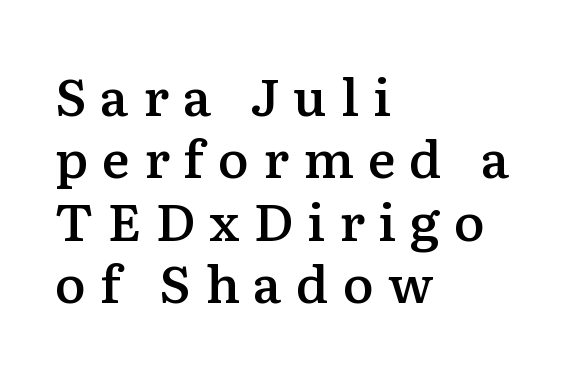
{"serif": "yes", "italic": "no", "bold": "semi", "weight": "semibold", "width": "normal", "stroke_contrast": "medium", "x_height": "medium", "monospaced": "no", "underline": "no", "align": "left", "line_spacing_ratio": 1.2, "letter_spacing": "wide", "letter_spacing_em": 0.27, "glyph_px": 52}
